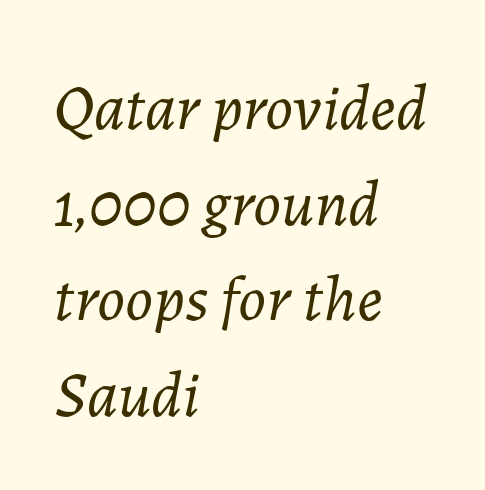
Q: Is the text bold? A: No.
Q: Is the text italic (slanted)? A: Yes, it leans right by about 7 degrees.
Q: Is the text underlined? A: No.
Q: How is the paragraph aligned? A: Left-aligned.
Q: Is the spacing between letters normal or unusually wide? A: Normal.
Q: Is the spacing between lines tight, normal or loose? A: Normal.
Q: Width (condensed, normal, or wide)? A: Normal.
Q: Stroke contrast? A: Low.
Q: x-height? A: Medium.
Q: Monospaced? A: No.
